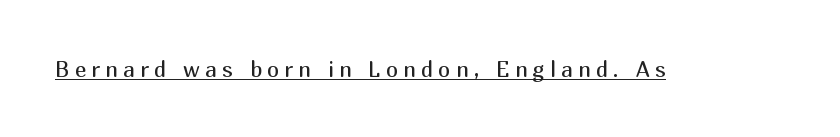
Is there any slant? The stems are plumb. Letter spacing: wide. The typesetter has applied underlining to the passage shown. The strokes carry an ordinary text weight at most.
